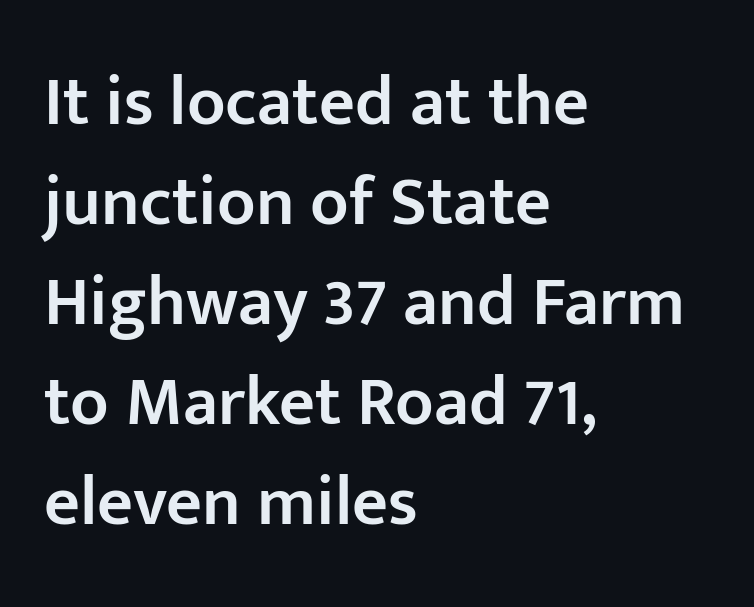
{"serif": "no", "italic": "no", "bold": "semi", "weight": "semibold", "width": "normal", "stroke_contrast": "low", "x_height": "medium", "monospaced": "no", "underline": "no", "align": "left", "line_spacing": "normal", "line_spacing_ratio": 1.43, "letter_spacing": "normal", "letter_spacing_em": 0.0, "glyph_px": 70}
